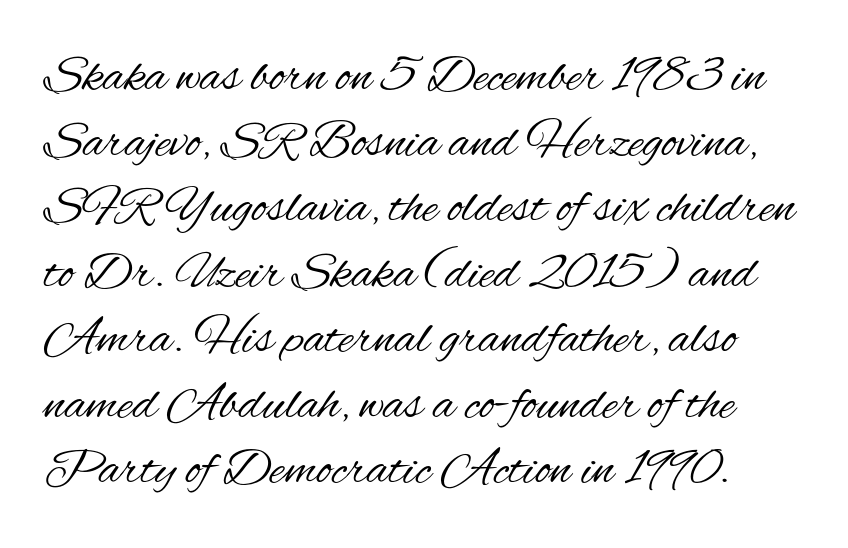
Default kerning and tracking; the words read as compact shapes. Type without underlining. Looks like regular typesetting: each glyph gets only the width it needs.
